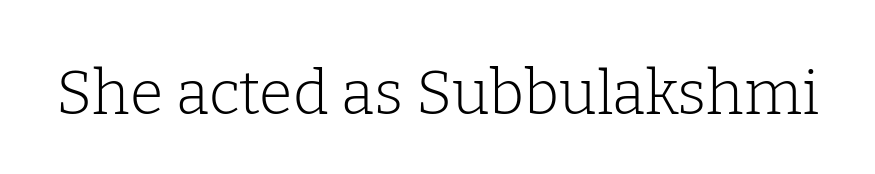
Q: Is the text bold? A: No.
Q: Is the text italic (slanted)? A: No, it is upright.
Q: Is the typeface a serif or a sans-serif typeface? A: Serif.
Q: Is the text underlined? A: No.
Q: Is the spacing between letters normal or unusually wide? A: Normal.
Q: Width (condensed, normal, or wide)? A: Normal.
Q: Stroke contrast? A: Low.
Q: x-height? A: Medium.
Q: Monospaced? A: No.
